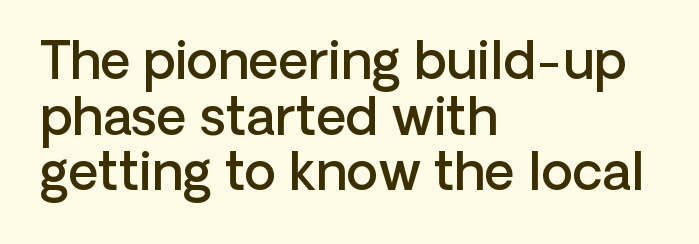
Q: Is the text bold? A: Semi-bold.
Q: Is the text italic (slanted)? A: No, it is upright.
Q: Is the typeface a serif or a sans-serif typeface? A: Sans-serif.
Q: Is the text underlined? A: No.
Q: How is the paragraph aligned? A: Left-aligned.
Q: Is the spacing between letters normal or unusually wide? A: Normal.
Q: Is the spacing between lines tight, normal or loose? A: Tight.
Q: Width (condensed, normal, or wide)? A: Normal.
Q: Stroke contrast? A: Low.
Q: x-height? A: Medium.
Q: Monospaced? A: No.
